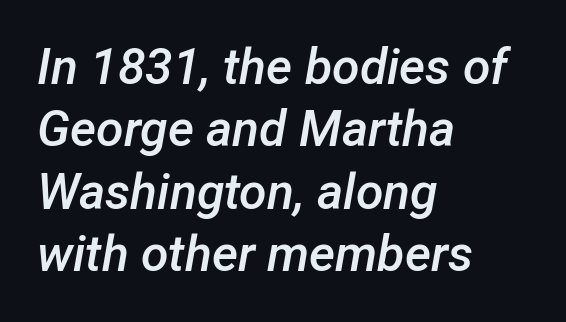
The image shows 50 px semibold type, italic (leaning right); set left-aligned, normal line spacing (1.25x), normal letter spacing, not underlined; low stroke contrast and a medium x-height.
